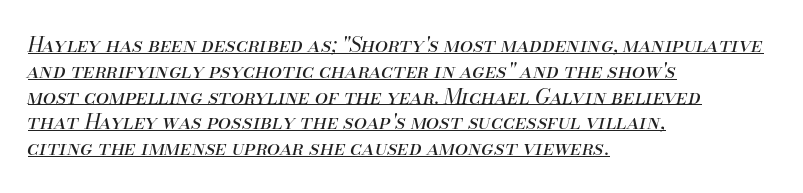
The image shows 21 px text type, italic (leaning right); set left-aligned, line spacing 1.23x, normal letter spacing, underlined.
